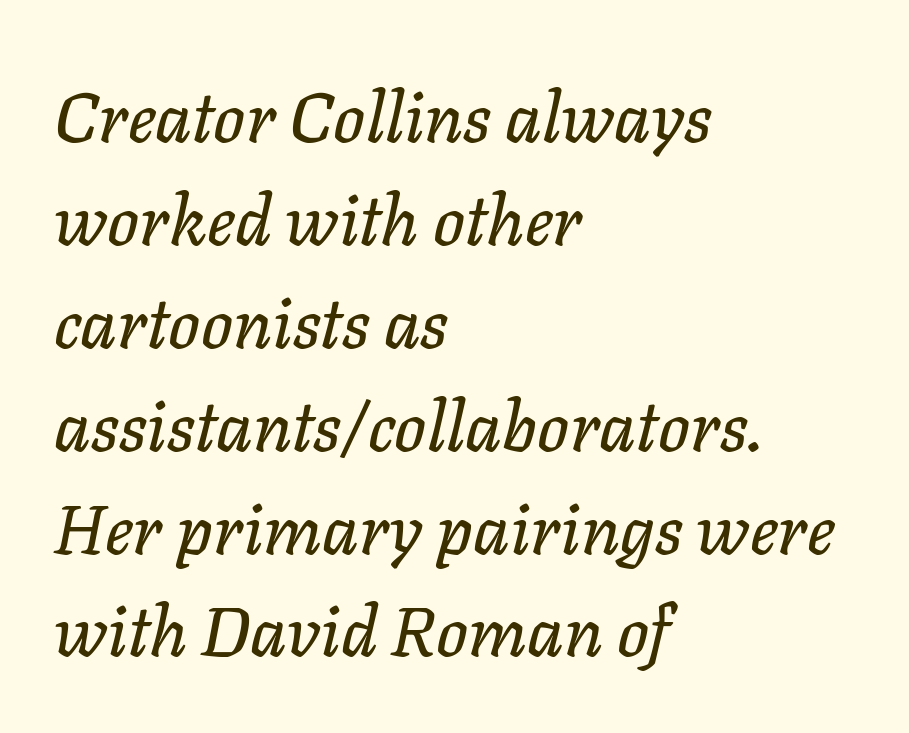
Q: Is the text italic (slanted)? A: Yes, it leans right by about 11 degrees.
Q: Is the text underlined? A: No.
Q: How is the paragraph aligned? A: Left-aligned.
Q: Is the spacing between letters normal or unusually wide? A: Normal.
Q: Is the spacing between lines tight, normal or loose? A: Normal.
Q: Width (condensed, normal, or wide)? A: Normal.
Q: Stroke contrast? A: Low.
Q: x-height? A: Medium.
Q: Monospaced? A: No.
